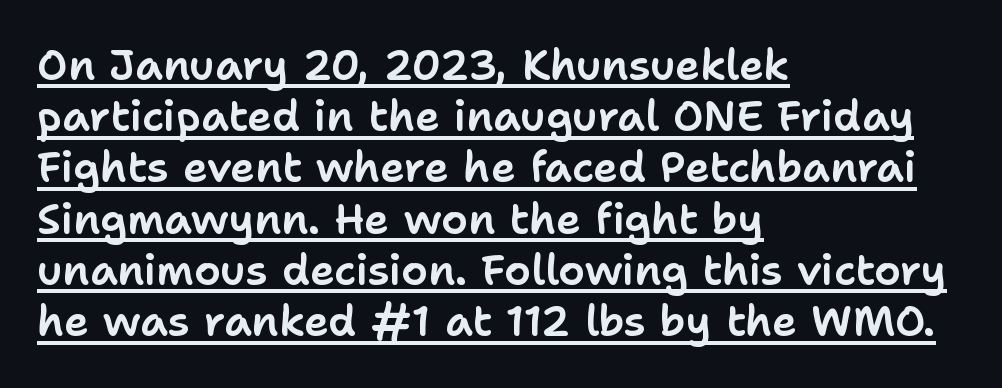
The image shows 42 px sans-serif type, upright; set left-aligned, line spacing 1.22x, normal letter spacing, underlined; low stroke contrast and a medium x-height.
